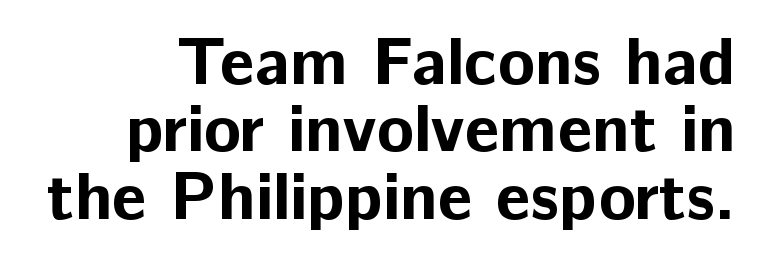
Q: Is the text bold? A: Yes.
Q: Is the text italic (slanted)? A: No, it is upright.
Q: Is the typeface a serif or a sans-serif typeface? A: Sans-serif.
Q: Is the text underlined? A: No.
Q: Is the spacing between letters normal or unusually wide? A: Normal.
Q: Is the spacing between lines tight, normal or loose? A: Tight.
Q: Width (condensed, normal, or wide)? A: Normal.
Q: Stroke contrast? A: Low.
Q: x-height? A: Medium.
Q: Monospaced? A: No.
